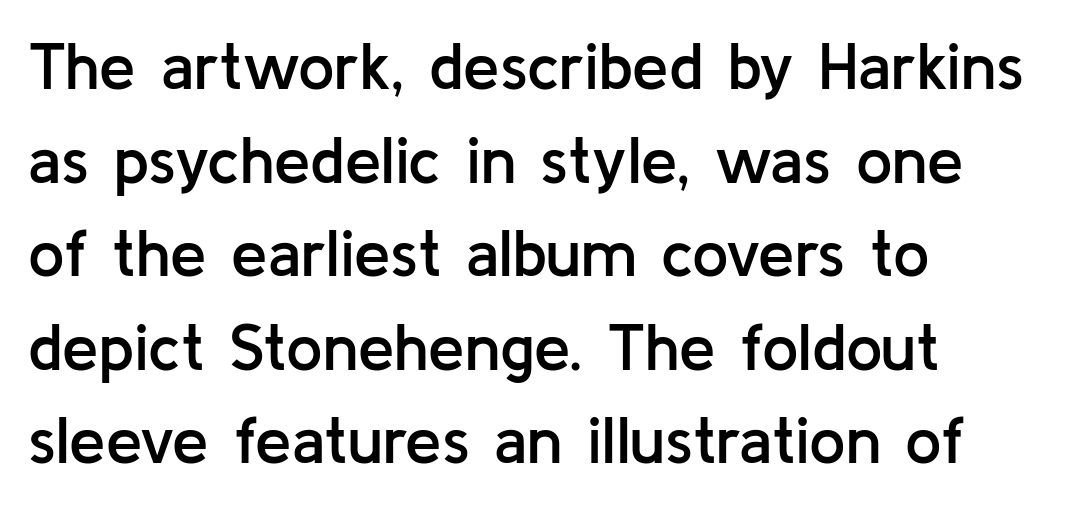
Vertical spacing — default. Words float on clear page, feet unadorned. Line beginnings align vertically; line endings do not. The rendering uses natural spacing where letterforms have individual widths.
